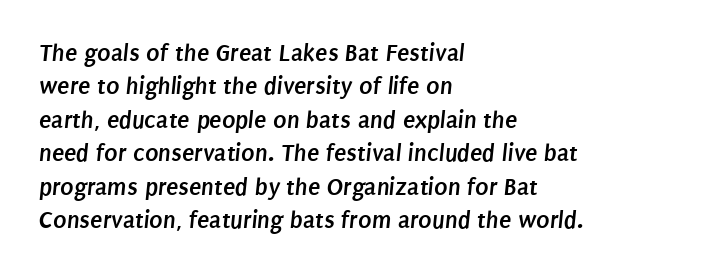
{"bold": "yes", "underline": "no", "align": "left", "line_spacing": "normal", "line_spacing_ratio": 1.34, "letter_spacing": "normal", "letter_spacing_em": 0.0, "glyph_px": 25}
